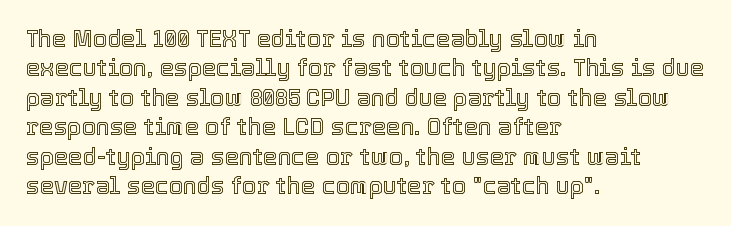
One-word summary of the alignment: left. Posture: vertical. The tracking reads as untouched default to a designer's eye. Each row of text sits above clean, open space. Does the leading feel generous? No, just average.
